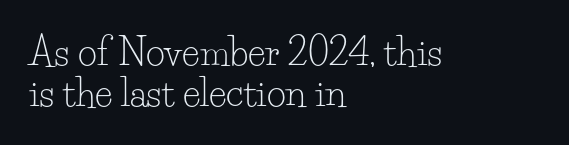
The designer went with a serif here, giving each stem small feet. Only glyphs here, with clear space below each row. Each new line begins almost immediately beneath the previous one. Italic? Not at all — the glyphs are vertical.
